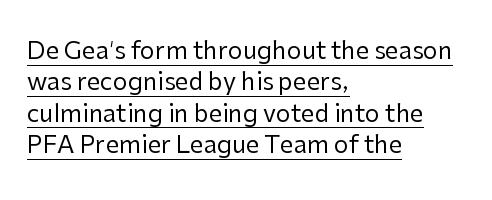
Q: Is the text bold? A: No.
Q: Is the text italic (slanted)? A: No, it is upright.
Q: Is the text underlined? A: Yes.
Q: How is the paragraph aligned? A: Left-aligned.
Q: Is the spacing between letters normal or unusually wide? A: Normal.
Q: Is the spacing between lines tight, normal or loose? A: Normal.
